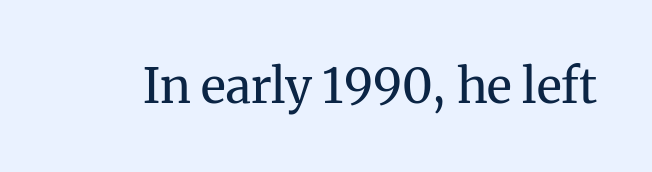
Check the space under the baseline: it is left empty. Do the letters lean? They stand straight. This sample uses plain, unmodified letter spacing. The type family on display is of the serif kind.
